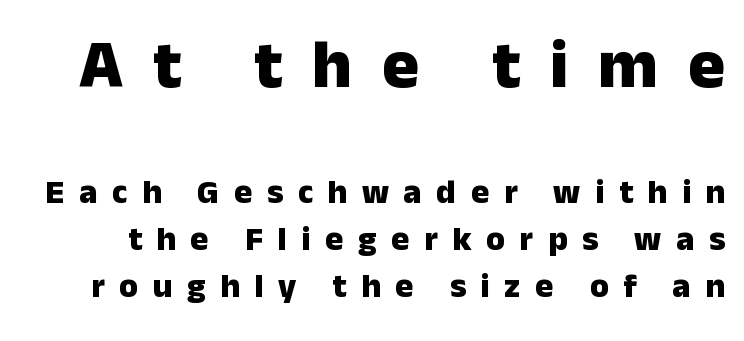
The image shows 69 px heavy sans-serif type, upright; set normal line spacing (1.38x), unusually wide letter spacing (+0.43 em), not underlined; the first (top) block is 2.03x larger; low stroke contrast and a medium x-height.
